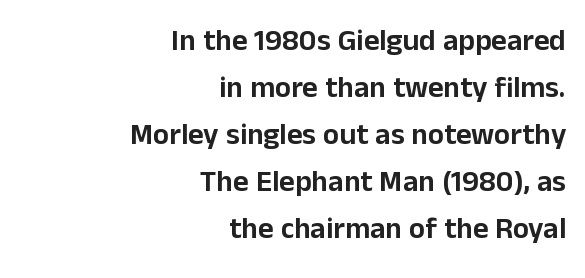
{"serif": "no", "italic": "no", "width": "normal", "stroke_contrast": "low", "x_height": "medium", "monospaced": "no", "underline": "no", "align": "right", "line_spacing": "normal", "line_spacing_ratio": 1.57, "letter_spacing": "normal", "letter_spacing_em": 0.0, "glyph_px": 30}
